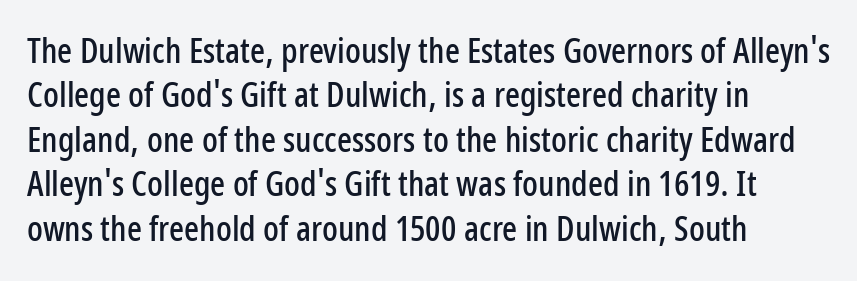
The image shows 35 px condensed sans-serif type, upright; set left-aligned, normal line spacing (1.27x), normal letter spacing, not underlined; low stroke contrast and a medium x-height.
